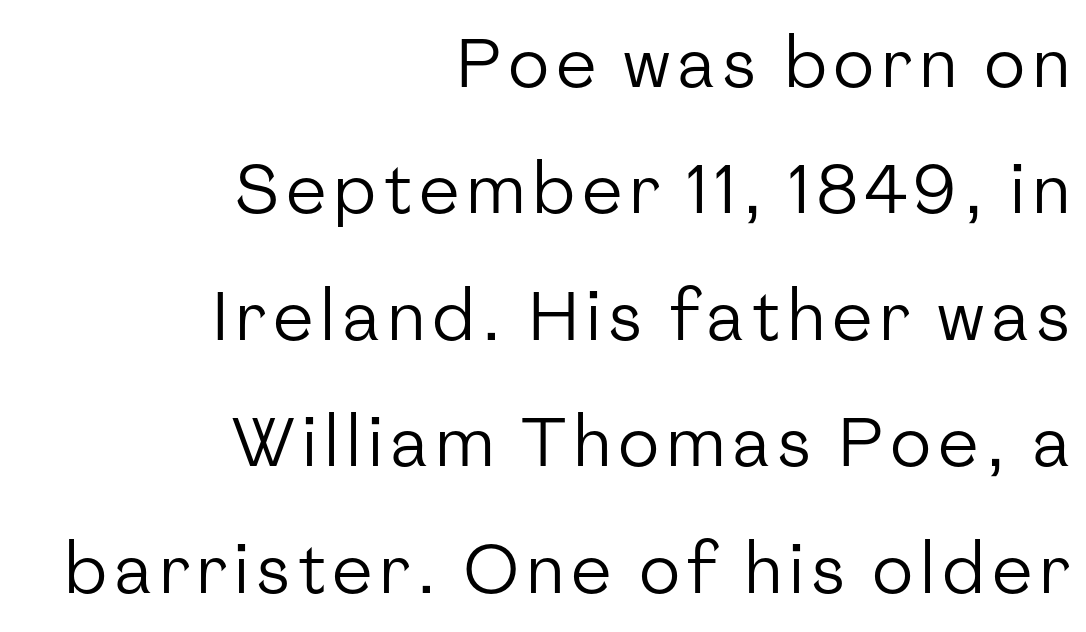
The image shows 68 px regular-weight sans-serif type, upright; set right-aligned, line spacing 1.86x, not underlined; low stroke contrast and a medium x-height.
